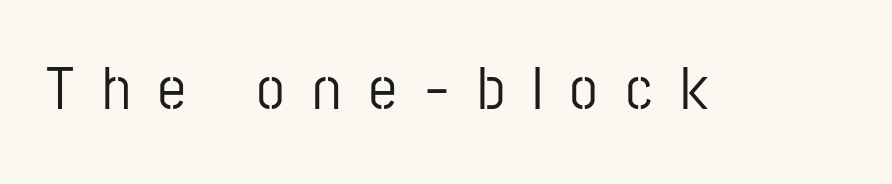
Ordinary non-slanted type is in use. The glyphs in this specimen are sans serif. Each word looks stretched out because of the extra space between its letters. The passage shown is typed in a proportional face where columns would drift. A clean baseline with only descenders dipping below it.
